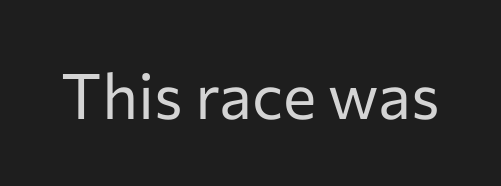
The passage shown is not bold in any degree. Honestly, the letter spacing is just normal — you wouldn't notice it. The characters display no serif detailing; their extremities are plain. Note the varied advance widths — an 'i' is clearly narrower than an 'm'. Letters rest on an invisible, unmarked baseline.
